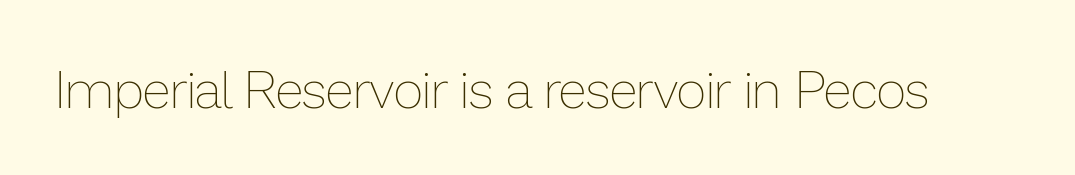
Q: Is the text bold? A: No.
Q: Is the text italic (slanted)? A: No, it is upright.
Q: Is the text underlined? A: No.
Q: Is the spacing between letters normal or unusually wide? A: Normal.
Q: Width (condensed, normal, or wide)? A: Normal.
Q: Stroke contrast? A: Low.
Q: x-height? A: Medium.
Q: Monospaced? A: No.
